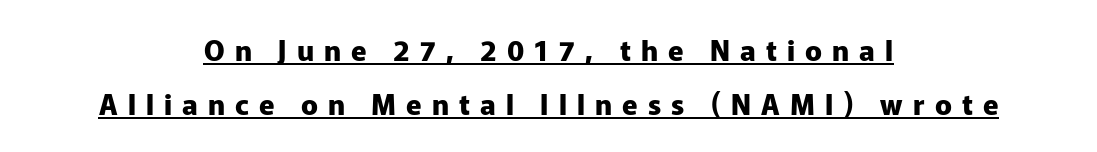
Q: Is the text bold? A: Yes.
Q: Is the text italic (slanted)? A: No, it is upright.
Q: Is the typeface a serif or a sans-serif typeface? A: Sans-serif.
Q: Is the text underlined? A: Yes.
Q: How is the paragraph aligned? A: Centered.
Q: Is the spacing between letters normal or unusually wide? A: Unusually wide.
Q: Is the spacing between lines tight, normal or loose? A: Loose.
Q: Width (condensed, normal, or wide)? A: Normal.
Q: Stroke contrast? A: Low.
Q: x-height? A: Medium.
Q: Monospaced? A: No.
